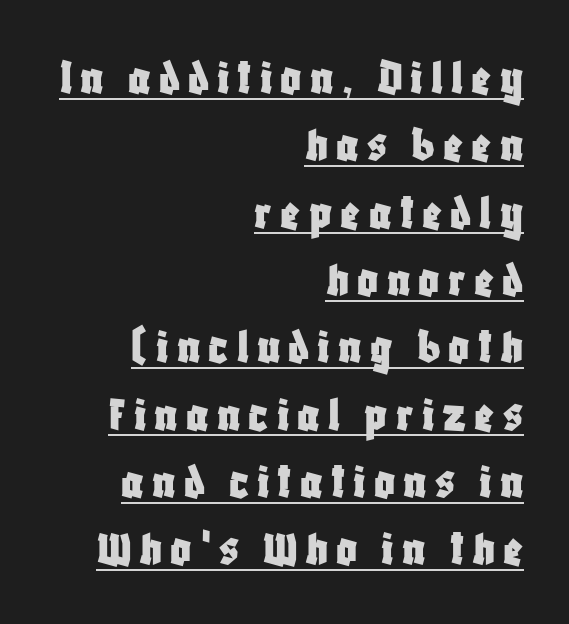
Notice how descenders clear the ascenders below comfortably — that's standard leading. Note the varied advance widths — an 'i' is clearly narrower than an 'm'. The passage is arranged like a letterhead date or caption credit — flush right. You can tell it's not italic because the verticals are truly vertical. Somebody hit Ctrl+U on this one — the words are underlined.
